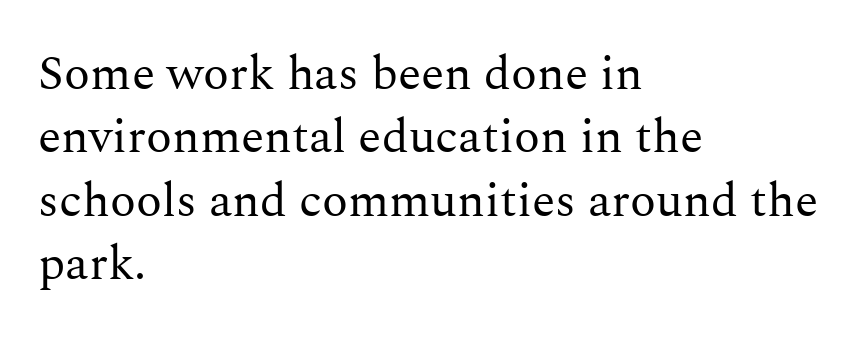
The image shows 48 px regular-weight serif type, upright; set left-aligned, normal line spacing (1.32x), normal letter spacing, not underlined; medium stroke contrast and a medium x-height.
